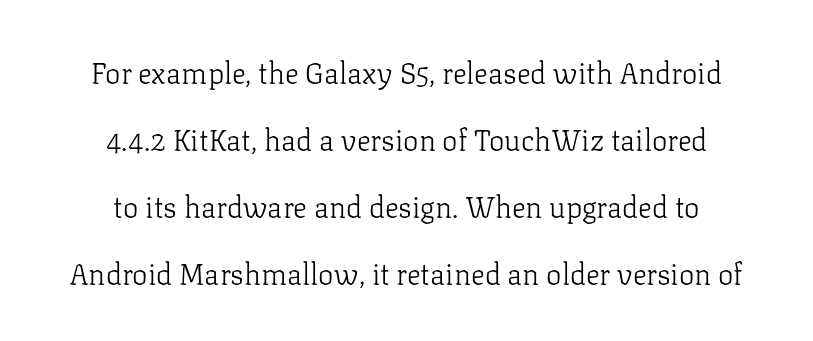
Q: Is the text bold? A: No.
Q: Is the text italic (slanted)? A: No, it is upright.
Q: Is the typeface a serif or a sans-serif typeface? A: Serif.
Q: Is the text underlined? A: No.
Q: How is the paragraph aligned? A: Centered.
Q: Is the spacing between letters normal or unusually wide? A: Normal.
Q: Is the spacing between lines tight, normal or loose? A: Loose.
Q: Width (condensed, normal, or wide)? A: Normal.
Q: Stroke contrast? A: Low.
Q: x-height? A: Medium.
Q: Monospaced? A: No.
